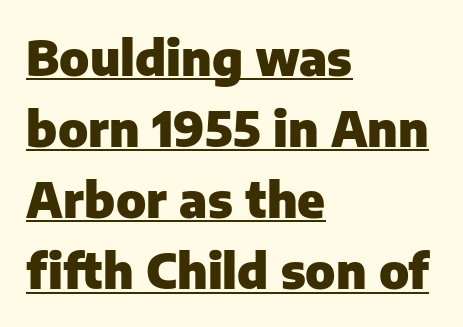
{"serif": "no", "italic": "no", "bold": "yes", "weight": "heavy", "width": "normal", "stroke_contrast": "low", "x_height": "medium", "monospaced": "no", "underline": "yes", "align": "left", "line_spacing": "normal", "line_spacing_ratio": 1.48, "letter_spacing": "normal", "letter_spacing_em": 0.0, "glyph_px": 48}
